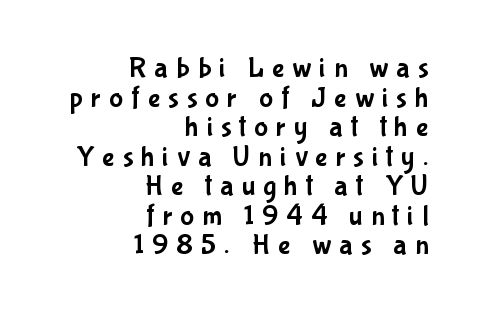
{"serif": "no", "italic": "no", "width": "condensed", "stroke_contrast": "low", "x_height": "medium", "monospaced": "no", "underline": "no", "align": "right", "line_spacing": "tight", "line_spacing_ratio": 1.02, "letter_spacing": "wide", "letter_spacing_em": 0.28, "glyph_px": 29}
